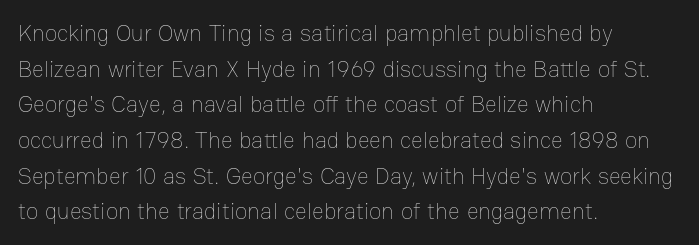
{"italic": "no", "bold": "no", "underline": "no", "align": "left", "line_spacing": "normal", "line_spacing_ratio": 1.55, "letter_spacing": "normal", "letter_spacing_em": 0.0, "glyph_px": 23}
